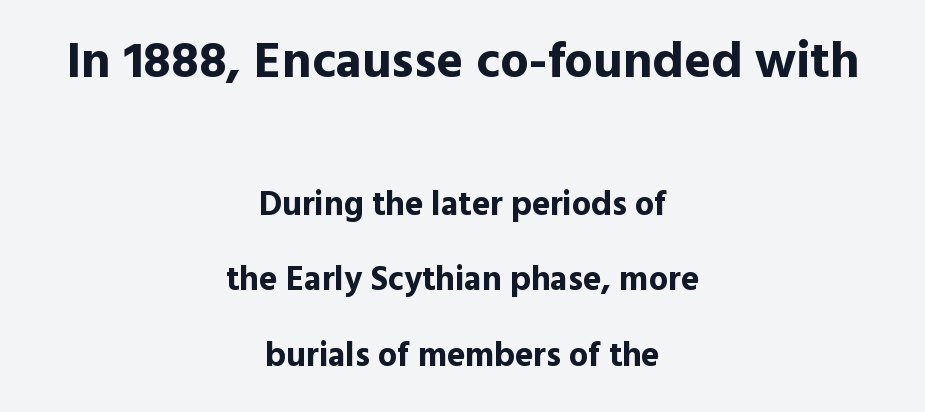
The image shows 51 px bold sans-serif type, upright; set centered, loose line spacing (2.23x), normal letter spacing, not underlined; the first (top) block is 1.5x larger; a medium x-height.
